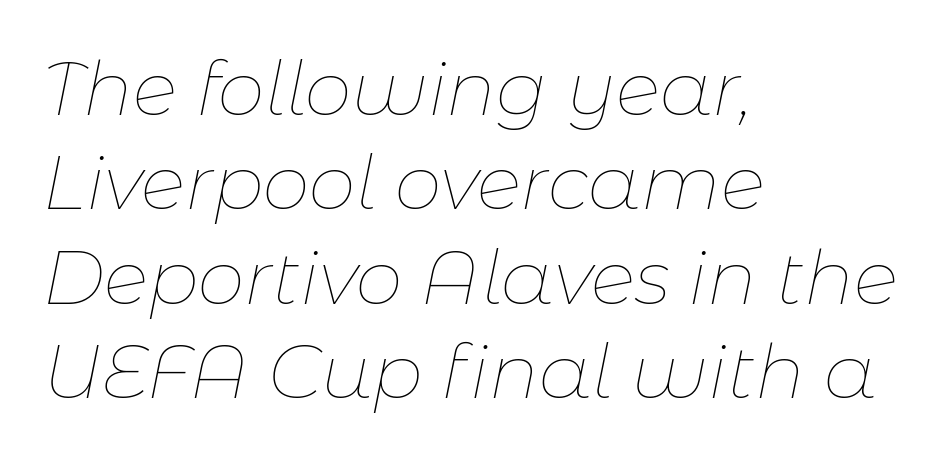
Q: Is the text bold? A: No.
Q: Is the text italic (slanted)? A: Yes, it leans right by about 11 degrees.
Q: Is the text underlined? A: No.
Q: How is the paragraph aligned? A: Left-aligned.
Q: Is the spacing between letters normal or unusually wide? A: Normal.
Q: Is the spacing between lines tight, normal or loose? A: Normal.
Q: Width (condensed, normal, or wide)? A: Normal.
Q: Stroke contrast? A: Low.
Q: x-height? A: Medium.
Q: Monospaced? A: No.
